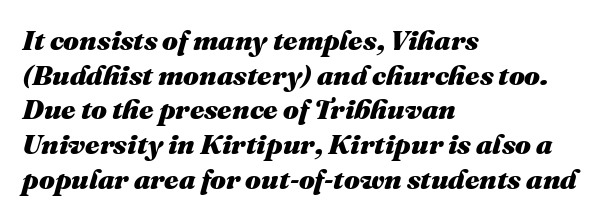
Glance below the letters and you will spot only blank space. Alignment: flush left. Yep, that's italic — everything's leaning. Is the type bold? Yes — the strokes are clearly thick and heavy.
